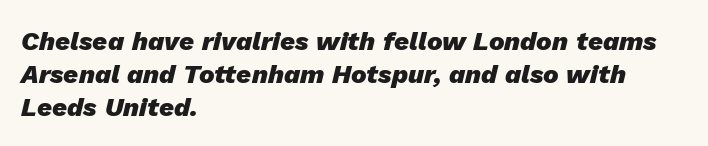
Q: Is the text bold? A: Yes.
Q: Is the text italic (slanted)? A: Yes, it leans right by about 13 degrees.
Q: Is the text underlined? A: No.
Q: How is the paragraph aligned? A: Left-aligned.
Q: Is the spacing between letters normal or unusually wide? A: Normal.
Q: Is the spacing between lines tight, normal or loose? A: Normal.
